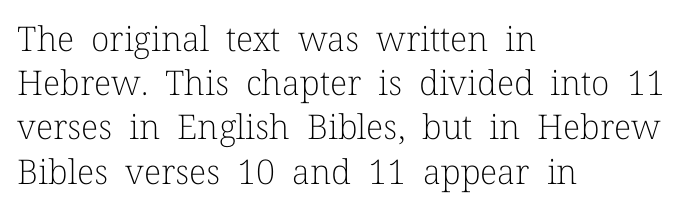
Q: Is the text bold? A: No.
Q: Is the text italic (slanted)? A: No, it is upright.
Q: Is the typeface a serif or a sans-serif typeface? A: Serif.
Q: Is the text underlined? A: No.
Q: How is the paragraph aligned? A: Left-aligned.
Q: Is the spacing between letters normal or unusually wide? A: Normal.
Q: Is the spacing between lines tight, normal or loose? A: Normal.
Q: Width (condensed, normal, or wide)? A: Normal.
Q: Stroke contrast? A: Low.
Q: x-height? A: Medium.
Q: Monospaced? A: No.
